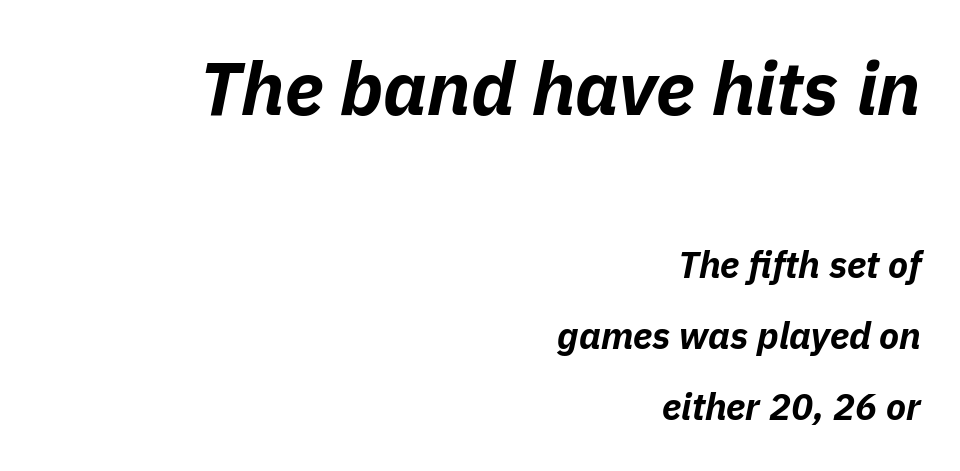
Q: Is the text bold? A: Yes.
Q: Is the text italic (slanted)? A: Yes, it leans right by about 11 degrees.
Q: Is the text underlined? A: No.
Q: How is the paragraph aligned? A: Right-aligned.
Q: Is the spacing between letters normal or unusually wide? A: Normal.
Q: Is the spacing between lines tight, normal or loose? A: Loose.
Q: Which block of text is set in a larger size, the first (top) or the second (bottom)? A: The first (top) one.
Q: Width (condensed, normal, or wide)? A: Normal.
Q: Stroke contrast? A: Low.
Q: x-height? A: Medium.
Q: Monospaced? A: No.
